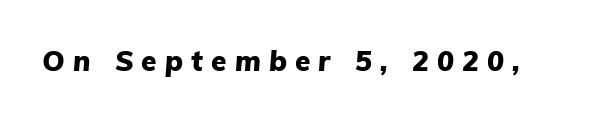
The image shows 28 px heavy type, italic (leaning right); set unusually wide letter spacing (+0.29 em), not underlined; low stroke contrast and a medium x-height.
